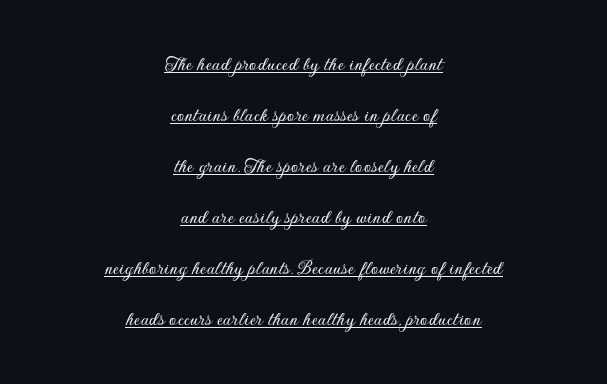
Does the leading feel generous? Absolutely, it's lavish. The words here are underlined. Spacing between characters is what you'd get straight out of the box. Does the copy run flush right? No — it is centered line by line.
